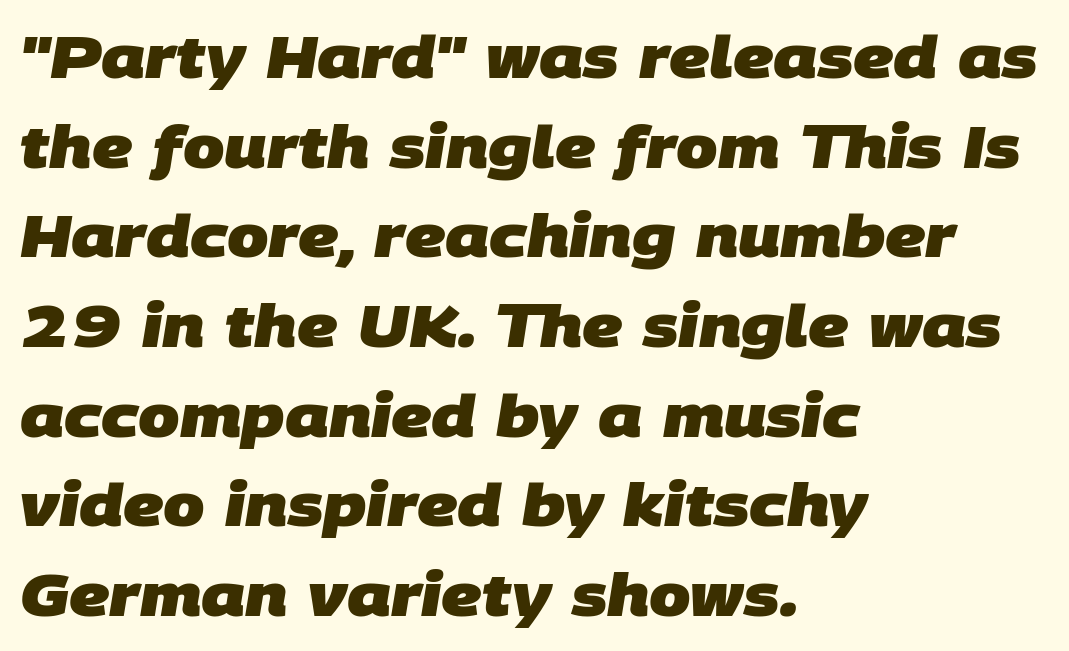
A classic flush-left, rag-right setting is used for this passage. Quick note: interline space is typical. The passage shown is not underscored anywhere. Does the type have serifs? No, each stem ends abruptly. These lines are rendered in a variable-pitch font. Between one letter and the next there's only the usual sliver of space.
